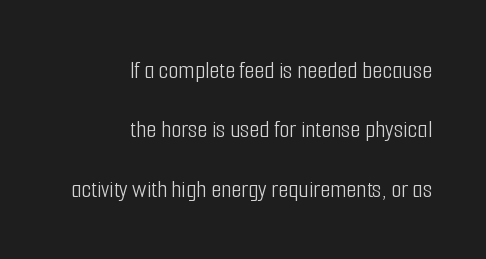
The image shows 26 px text type, upright; set right-aligned, loose line spacing (2.28x), normal letter spacing, not underlined.
